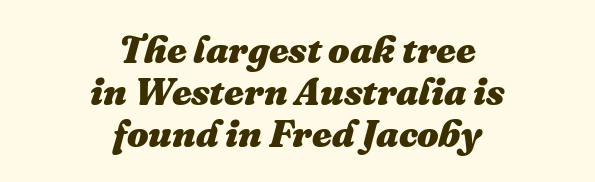
{"italic": "yes", "lean": "right", "slant_degrees": 16, "bold": "yes", "weight": "heavy", "width": "normal", "stroke_contrast": "medium", "x_height": "medium", "monospaced": "no", "underline": "no", "align": "center", "line_spacing": "tight", "line_spacing_ratio": 1.1, "letter_spacing": "normal", "letter_spacing_em": 0.0, "glyph_px": 38}
